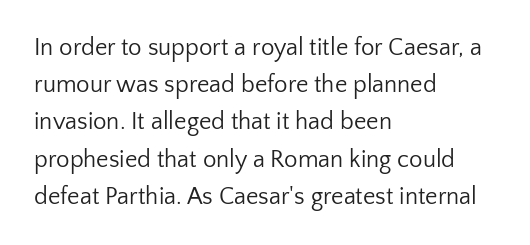
Q: Is the text bold? A: No.
Q: Is the text italic (slanted)? A: No, it is upright.
Q: Is the text underlined? A: No.
Q: How is the paragraph aligned? A: Left-aligned.
Q: Is the spacing between letters normal or unusually wide? A: Normal.
Q: Is the spacing between lines tight, normal or loose? A: Normal.
